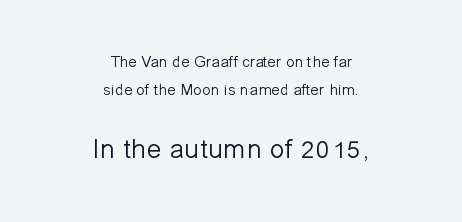
Q: Is the text bold? A: No.
Q: Is the text italic (slanted)? A: No, it is upright.
Q: Is the typeface a serif or a sans-serif typeface? A: Sans-serif.
Q: Is the text underlined? A: No.
Q: How is the paragraph aligned? A: Centered.
Q: Is the spacing between letters normal or unusually wide? A: Normal.
Q: Which block of text is set in a larger size, the first (top) or the second (bottom)? A: The second (bottom) one.
Q: Width (condensed, normal, or wide)? A: Normal.
Q: Stroke contrast? A: Low.
Q: x-height? A: Medium.
Q: Monospaced? A: No.
